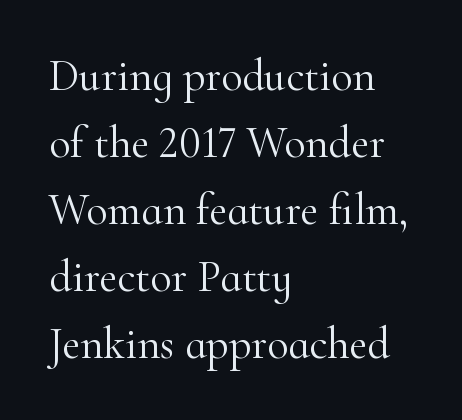
The image shows 44 px light serif type, upright; set left-aligned, normal line spacing (1.52x), normal letter spacing, not underlined; high stroke contrast and a small x-height.
